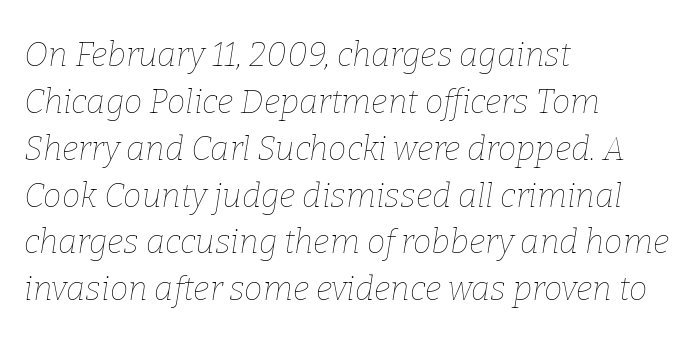
{"italic": "yes", "lean": "right", "slant_degrees": 9, "bold": "no", "weight": "thin", "width": "normal", "stroke_contrast": "low", "x_height": "medium", "monospaced": "no", "underline": "no", "align": "left", "line_spacing": "normal", "line_spacing_ratio": 1.42, "letter_spacing": "normal", "letter_spacing_em": 0.0, "glyph_px": 33}
